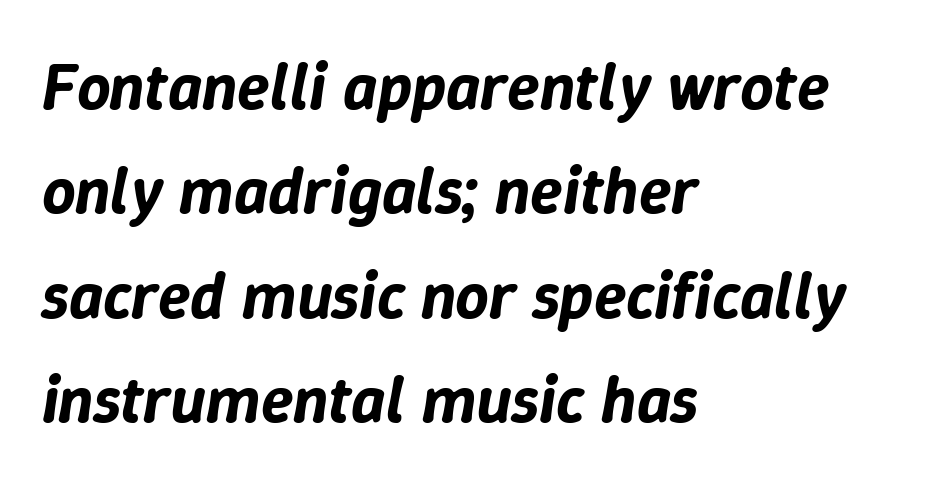
{"italic": "yes", "lean": "right", "slant_degrees": 9, "width": "normal", "stroke_contrast": "low", "x_height": "medium", "monospaced": "no", "underline": "no", "align": "left", "line_spacing": "normal", "line_spacing_ratio": 1.58, "letter_spacing": "normal", "letter_spacing_em": 0.0, "glyph_px": 66}
